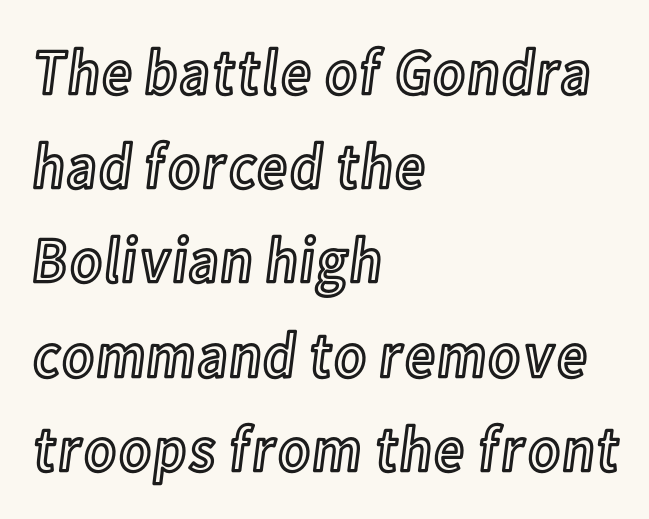
{"width": "condensed", "x_height": "medium", "monospaced": "no", "underline": "no", "align": "left", "line_spacing": "normal", "line_spacing_ratio": 1.45, "letter_spacing": "normal", "letter_spacing_em": 0.0, "glyph_px": 65}
